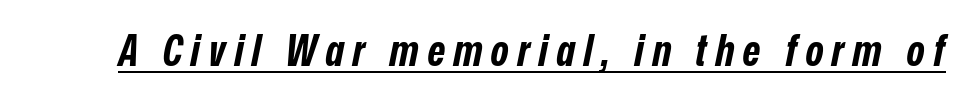
{"italic": "yes", "lean": "right", "slant_degrees": 12, "bold": "yes", "weight": "bold", "width": "condensed", "stroke_contrast": "low", "x_height": "medium", "monospaced": "no", "underline": "yes", "letter_spacing": "wide", "letter_spacing_em": 0.2, "glyph_px": 43}
